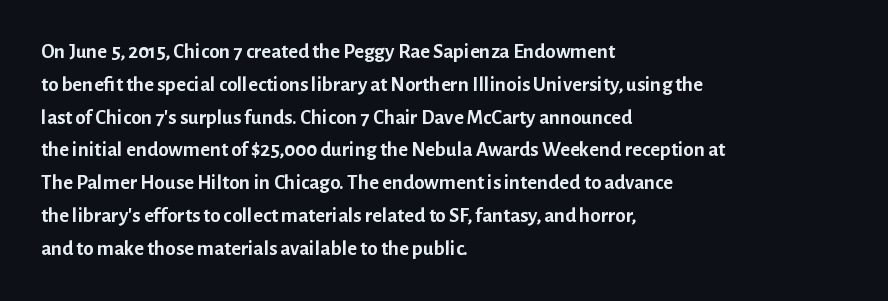
{"italic": "no", "bold": "yes", "underline": "no", "align": "left", "line_spacing": "normal", "line_spacing_ratio": 1.56, "letter_spacing": "normal", "letter_spacing_em": 0.0, "glyph_px": 21}
